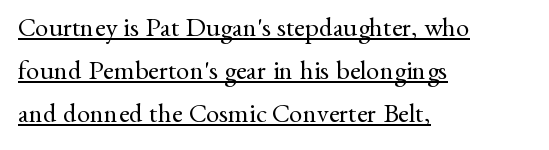
{"italic": "no", "bold": "no", "underline": "yes", "align": "left", "line_spacing": "normal", "line_spacing_ratio": 1.59, "letter_spacing": "normal", "letter_spacing_em": 0.0, "glyph_px": 27}
